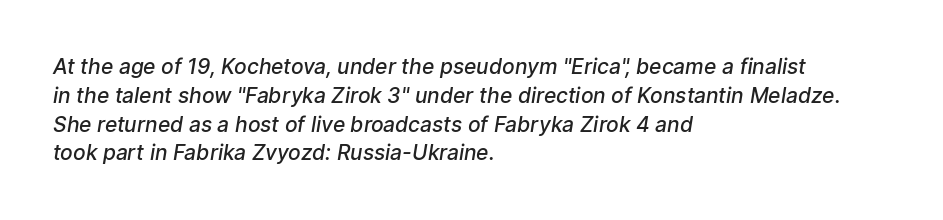
{"bold": "semi", "underline": "no", "align": "left", "line_spacing": "normal", "line_spacing_ratio": 1.37, "letter_spacing": "normal", "letter_spacing_em": 0.0, "glyph_px": 21}
